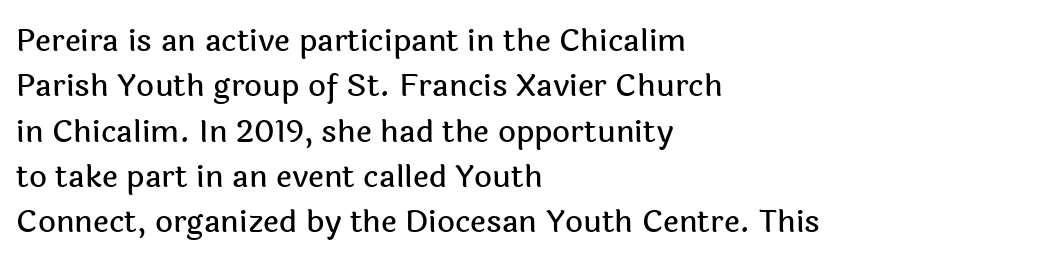
The image shows 31 px sans-serif type, upright; set left-aligned, normal line spacing (1.46x), normal letter spacing, not underlined; a medium x-height.
